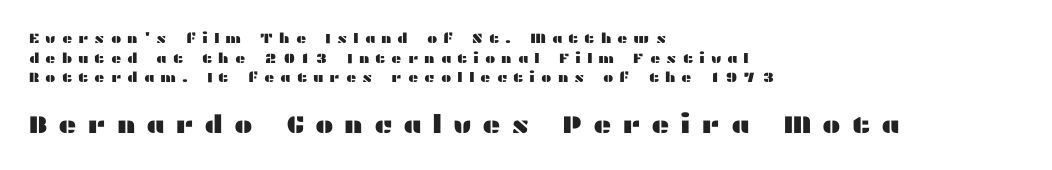
The image shows 25 px text type, upright; set left-aligned, normal line spacing (1.41x), unusually wide letter spacing (+0.42 em), not underlined; the second (bottom) block is 1.79x larger.
